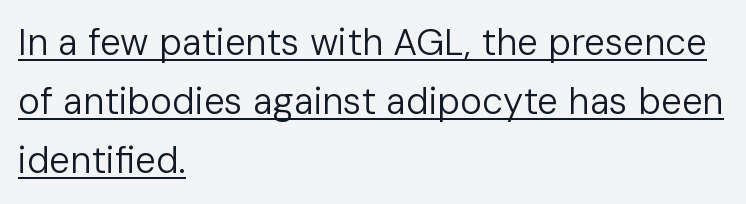
Is the stroke heavy? The answer is a plain regular-or-lighter. You could not count columns in this text — the font is proportionally spaced. Beneath each row of characters lies a ruled line. Rows of type keep a routine distance in the vertical direction. A typesetter would mark this as roman, not italic.
